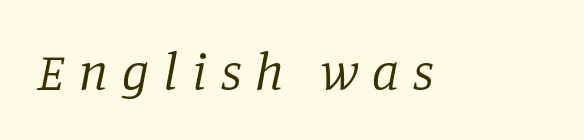
Q: Is the text bold? A: No.
Q: Is the text italic (slanted)? A: Yes, it leans right by about 11 degrees.
Q: Is the typeface a serif or a sans-serif typeface? A: Serif.
Q: Is the text underlined? A: No.
Q: Is the spacing between letters normal or unusually wide? A: Unusually wide.
Q: Width (condensed, normal, or wide)? A: Normal.
Q: Stroke contrast? A: Low.
Q: x-height? A: Large.
Q: Monospaced? A: No.
